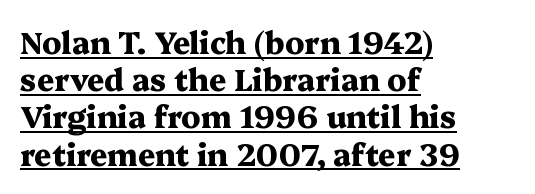
A rule runs beneath these lines of type. Is this a fixed-width face? No — the glyphs have proportional, varying widths. The rendering shows small feet on the letterforms — a serif design. Nobody touched the tracking dial on this one. You can tell it's not italic because the verticals are truly vertical.
